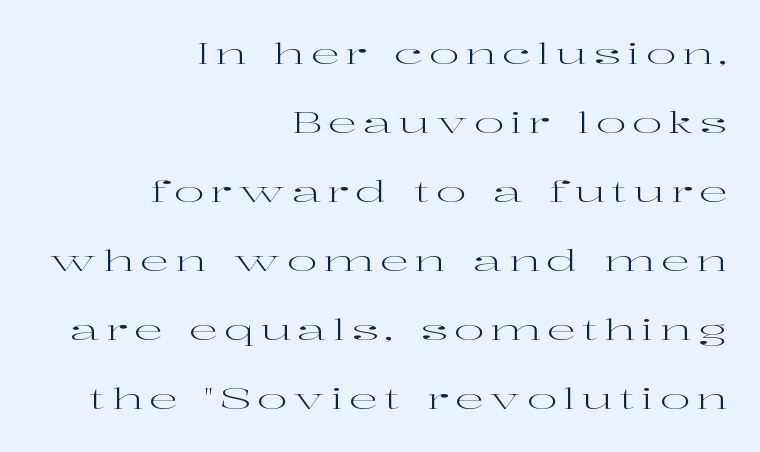
{"serif": "yes", "italic": "no", "bold": "no", "weight": "regular", "width": "wide", "stroke_contrast": "high", "x_height": "medium", "monospaced": "no", "underline": "no", "align": "right", "line_spacing": "loose", "line_spacing_ratio": 2.38, "letter_spacing": "wide", "letter_spacing_em": 0.21, "glyph_px": 29}
